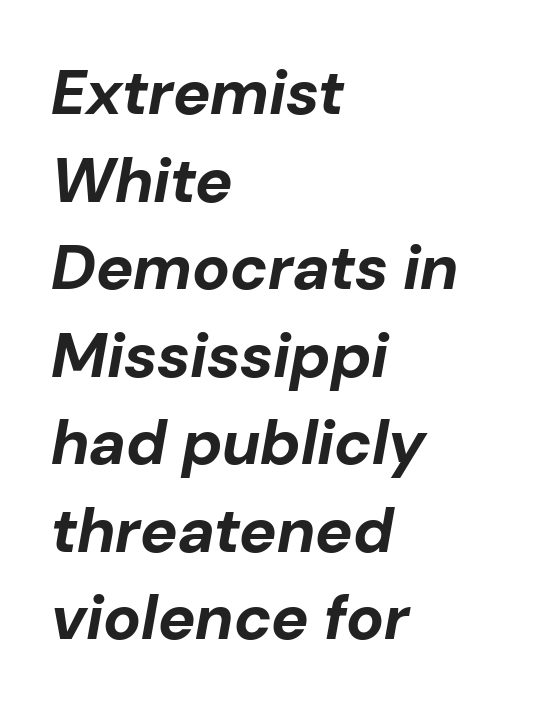
Slanted lettering throughout. Spacing verdict: proportional, widths tailored to each character. If you drew a ruler down the left edge, every line would touch it. Clear beneath every line of the passage. The letterforms sit shoulder to shoulder at normal distance. Each new line begins a customary step beneath the previous one.
